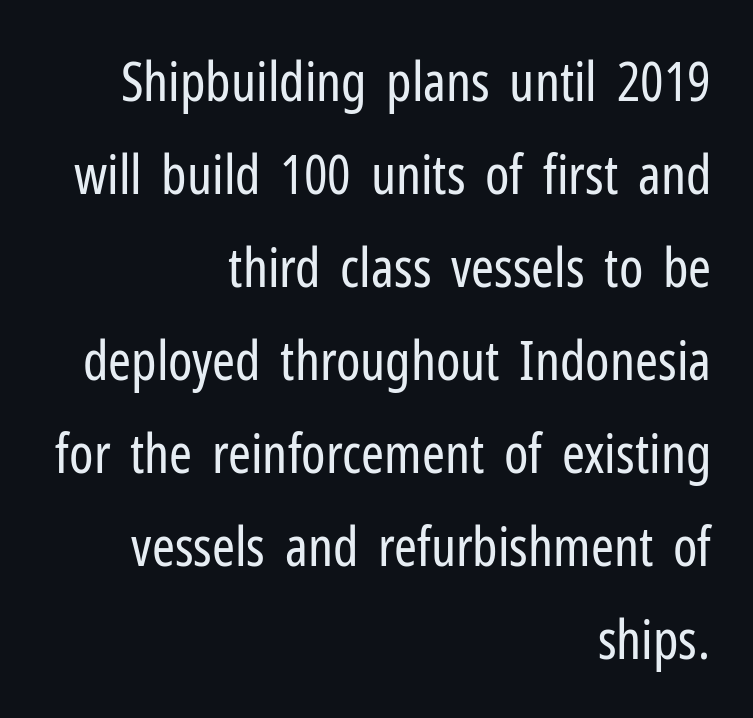
The image shows 55 px regular-weight, condensed sans-serif type, upright; set right-aligned, normal line spacing (1.69x), normal letter spacing, not underlined; low stroke contrast and a medium x-height.
